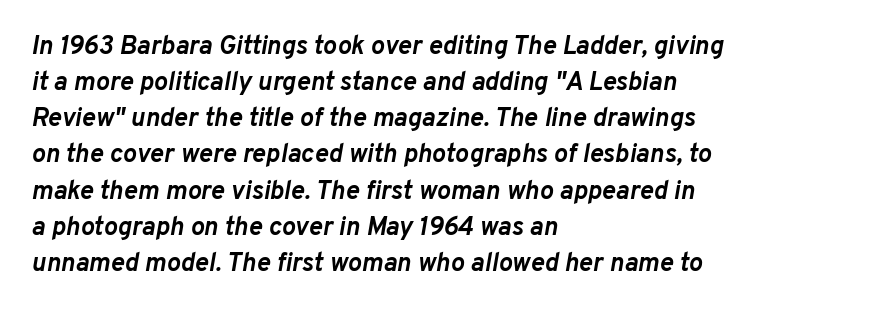
The image shows 26 px bold type, italic (leaning right); set left-aligned, normal line spacing (1.39x), normal letter spacing, not underlined.
